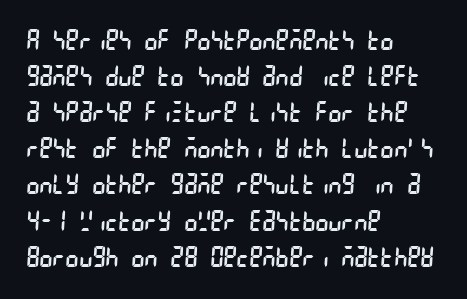
Q: Is the text bold? A: No.
Q: Is the typeface a serif or a sans-serif typeface? A: Sans-serif.
Q: Is the text underlined? A: No.
Q: How is the paragraph aligned? A: Left-aligned.
Q: Is the spacing between letters normal or unusually wide? A: Normal.
Q: Is the spacing between lines tight, normal or loose? A: Normal.
Q: Width (condensed, normal, or wide)? A: Condensed.
Q: Stroke contrast? A: Low.
Q: x-height? A: Large.
